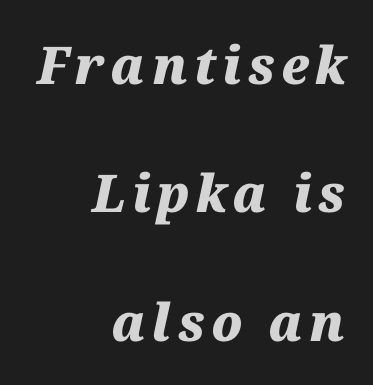
{"italic": "yes", "lean": "right", "slant_degrees": 12, "bold": "yes", "weight": "heavy", "width": "normal", "stroke_contrast": "medium", "x_height": "medium", "monospaced": "no", "underline": "no", "align": "right", "line_spacing": "loose", "line_spacing_ratio": 2.47, "glyph_px": 52}
